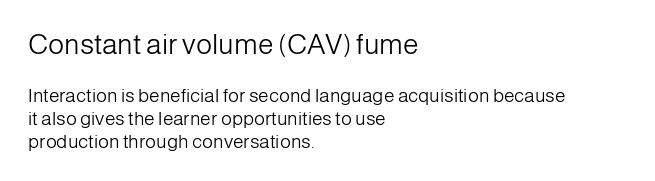
Character size in the leading block exceeds that of the trailing block. If you drew a ruler down the left edge, every line would touch it. When letters stand straight like this, we call the style roman or upright. Stroke mass is kept to a normal reading level or below. The space directly below the letters is spotless.
